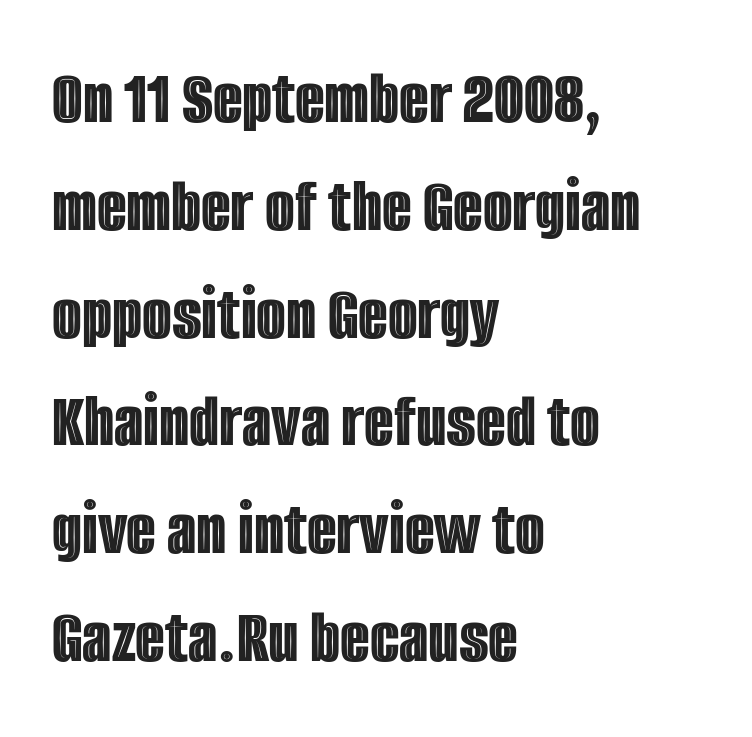
Honestly, there is no underline to notice here at all. If you drew a line through each stem, it would be perfectly vertical. Think of a printed novel: that variable character pitch is what you see here. These lines stack with their left ends in a neat column. Look at the tracking — it's just the regular setting, nothing added.
